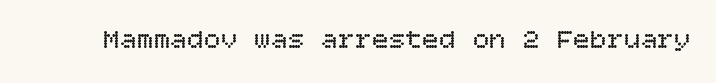
Look at the tracking — it's just the regular setting, nothing added. Designer's note — italics off, roman on. Plain, unruled lines of type. Nothing heavy about these letters — not bold at all.
